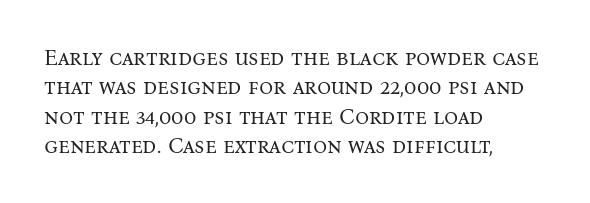
The image shows 22 px text type, upright; set left-aligned, normal line spacing (1.33x), normal letter spacing, not underlined.
